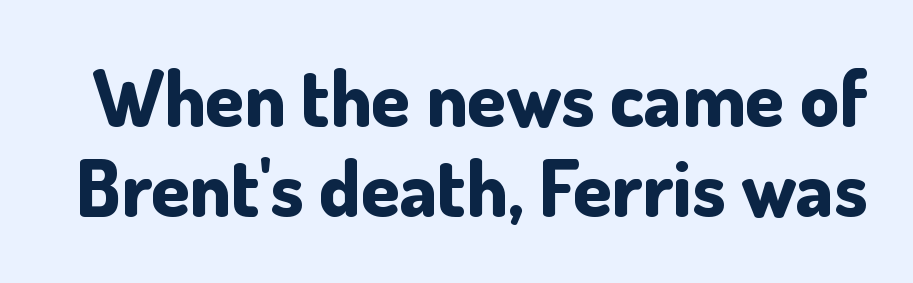
Q: Is the text bold? A: Yes.
Q: Is the text italic (slanted)? A: No, it is upright.
Q: Is the typeface a serif or a sans-serif typeface? A: Sans-serif.
Q: Is the text underlined? A: No.
Q: Is the spacing between letters normal or unusually wide? A: Normal.
Q: Width (condensed, normal, or wide)? A: Normal.
Q: Stroke contrast? A: Low.
Q: x-height? A: Small.
Q: Monospaced? A: No.
